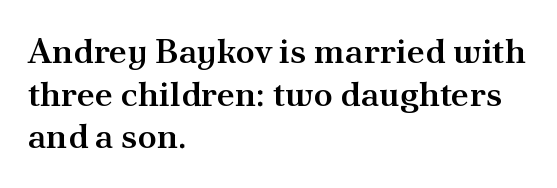
Q: Is the text bold? A: Semi-bold.
Q: Is the text italic (slanted)? A: No, it is upright.
Q: Is the typeface a serif or a sans-serif typeface? A: Serif.
Q: Is the text underlined? A: No.
Q: How is the paragraph aligned? A: Left-aligned.
Q: Is the spacing between letters normal or unusually wide? A: Normal.
Q: Width (condensed, normal, or wide)? A: Normal.
Q: Stroke contrast? A: Medium.
Q: x-height? A: Small.
Q: Monospaced? A: No.
